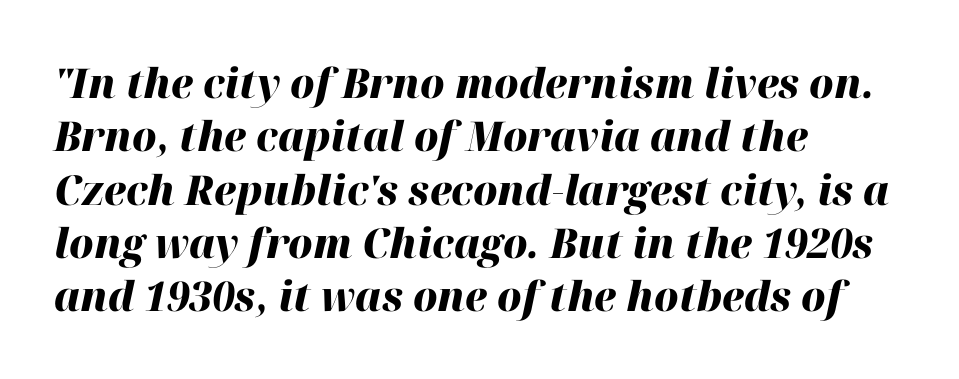
Q: Is the text bold? A: Yes.
Q: Is the text italic (slanted)? A: Yes, it leans right by about 12 degrees.
Q: Is the text underlined? A: No.
Q: How is the paragraph aligned? A: Left-aligned.
Q: Is the spacing between letters normal or unusually wide? A: Normal.
Q: Is the spacing between lines tight, normal or loose? A: Normal.
Q: Width (condensed, normal, or wide)? A: Normal.
Q: Stroke contrast? A: High.
Q: x-height? A: Medium.
Q: Monospaced? A: No.
